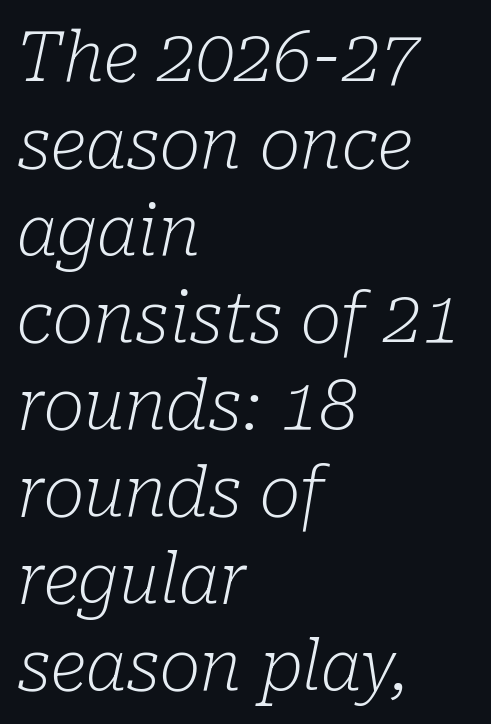
{"serif": "yes", "italic": "yes", "lean": "right", "slant_degrees": 10, "bold": "no", "weight": "light", "width": "normal", "stroke_contrast": "low", "x_height": "medium", "monospaced": "no", "underline": "no", "align": "left", "line_spacing": "normal", "line_spacing_ratio": 1.26, "letter_spacing": "normal", "letter_spacing_em": 0.0, "glyph_px": 69}
